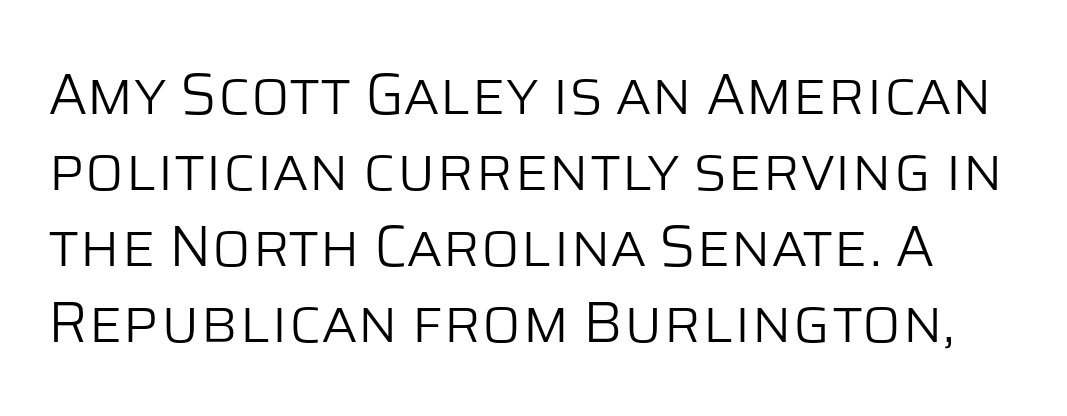
Style check: upright. Think standard paragraph weight, or any step lighter than that. The words here are not underlined. What's the leading like? Ordinary, nothing unusual. Proportional: the letters do not fall into vertical columns. Standard letterfit; no display-style spreading of the glyphs.
